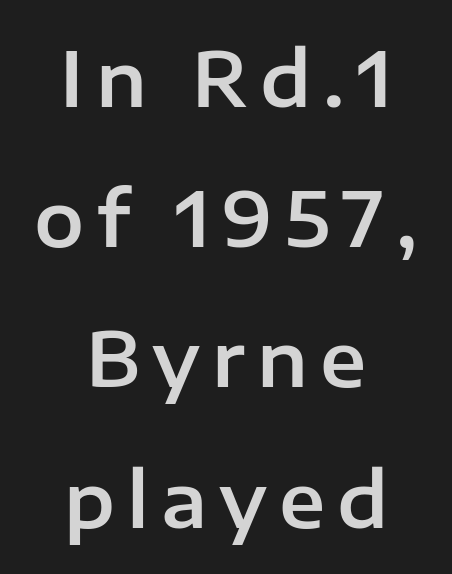
The image shows 75 px sans-serif type, upright; set centered, line spacing 1.87x, not underlined; low stroke contrast and a medium x-height.
